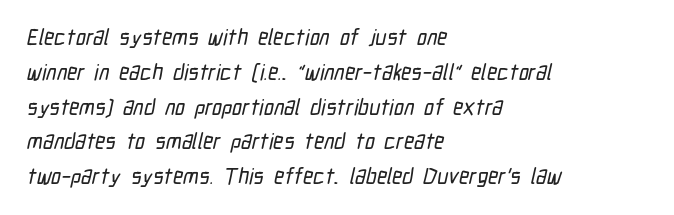
The image shows 22 px text type; set left-aligned, normal line spacing (1.58x), normal letter spacing, not underlined.
